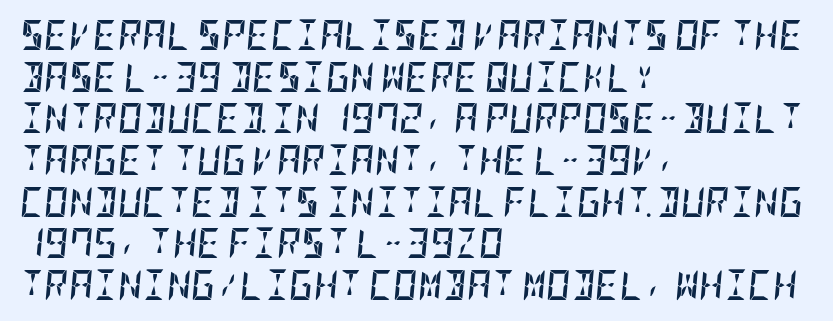
Q: Is the text bold? A: Yes.
Q: Is the text italic (slanted)? A: Yes, it leans right by about 5 degrees.
Q: Is the text underlined? A: No.
Q: How is the paragraph aligned? A: Left-aligned.
Q: Is the spacing between letters normal or unusually wide? A: Normal.
Q: Is the spacing between lines tight, normal or loose? A: Normal.
Q: Width (condensed, normal, or wide)? A: Condensed.
Q: Stroke contrast? A: Low.
Q: x-height? A: Large.
